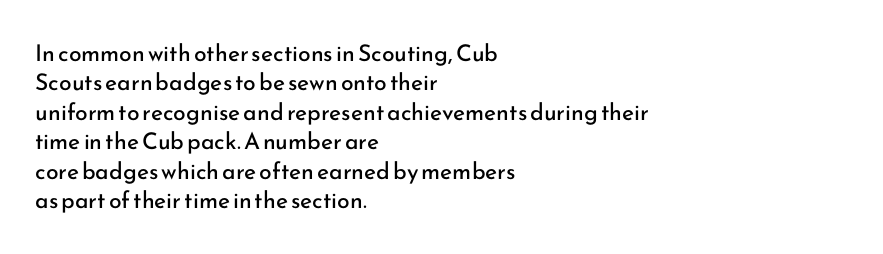
{"italic": "no", "bold": "no", "underline": "no", "align": "left", "line_spacing": "normal", "line_spacing_ratio": 1.28, "letter_spacing": "normal", "letter_spacing_em": 0.0, "glyph_px": 23}
